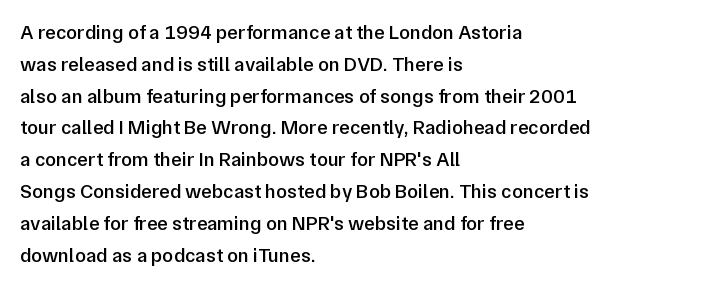
In terms of letterspacing, this is plain default setting. Words float on clear page, feet unadorned. A fair bit of extra ink — the face is semibold, not bold. One-word summary of the alignment: left. A typesetter would call this leading conventional body-copy spacing.
